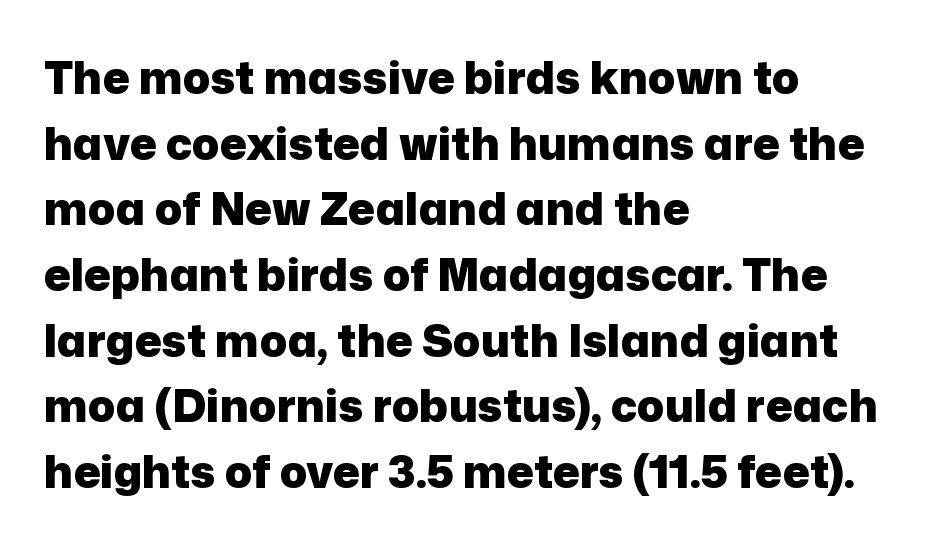
Q: Is the text bold? A: Yes.
Q: Is the text italic (slanted)? A: No, it is upright.
Q: Is the typeface a serif or a sans-serif typeface? A: Sans-serif.
Q: Is the text underlined? A: No.
Q: How is the paragraph aligned? A: Left-aligned.
Q: Is the spacing between letters normal or unusually wide? A: Normal.
Q: Is the spacing between lines tight, normal or loose? A: Normal.
Q: Width (condensed, normal, or wide)? A: Normal.
Q: Stroke contrast? A: Low.
Q: x-height? A: Medium.
Q: Monospaced? A: No.
